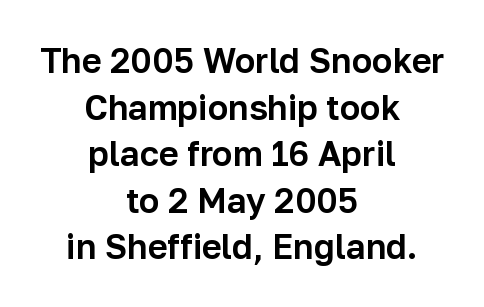
The image shows 34 px sans-serif type, upright; set centered, normal line spacing (1.37x), normal letter spacing, not underlined; low stroke contrast and a medium x-height.
